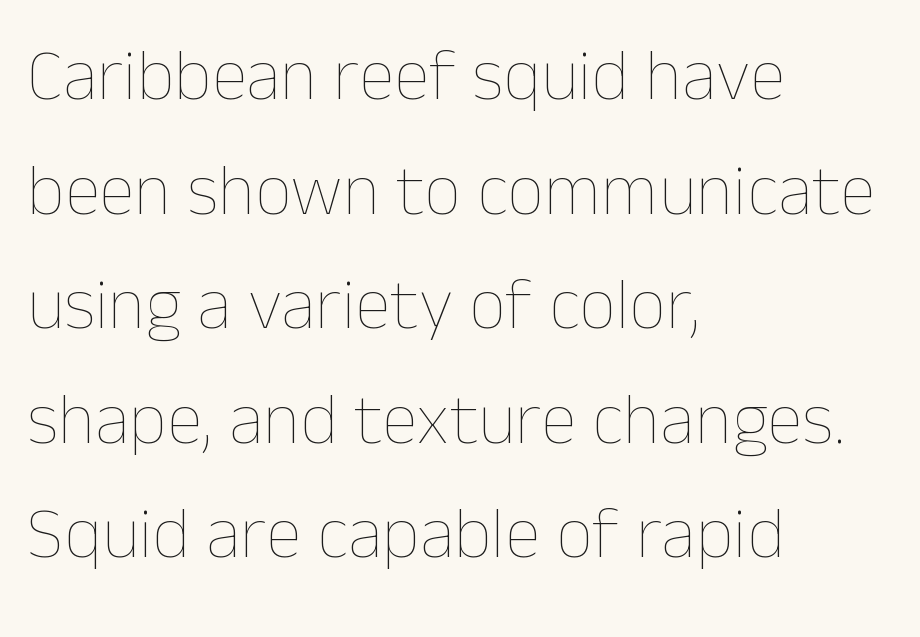
Q: Is the text bold? A: No.
Q: Is the text italic (slanted)? A: No, it is upright.
Q: Is the text underlined? A: No.
Q: How is the paragraph aligned? A: Left-aligned.
Q: Is the spacing between letters normal or unusually wide? A: Normal.
Q: Is the spacing between lines tight, normal or loose? A: Normal.
Q: Width (condensed, normal, or wide)? A: Normal.
Q: Stroke contrast? A: Low.
Q: x-height? A: Medium.
Q: Monospaced? A: No.
